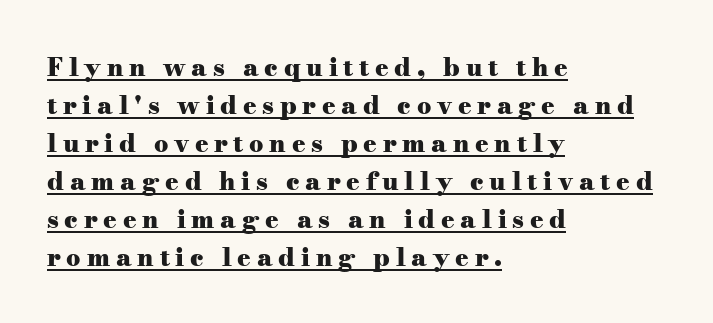
The image shows 25 px bold type, upright; set left-aligned, normal line spacing (1.52x), unusually wide letter spacing (+0.23 em), underlined.
